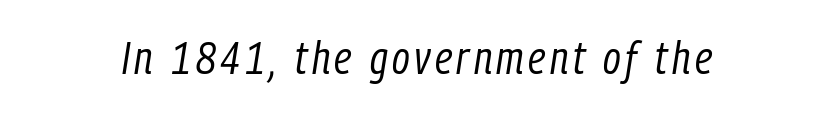
Q: Is the text bold? A: No.
Q: Is the text italic (slanted)? A: Yes, it leans right by about 9 degrees.
Q: Is the text underlined? A: No.
Q: Width (condensed, normal, or wide)? A: Condensed.
Q: Stroke contrast? A: Low.
Q: x-height? A: Medium.
Q: Monospaced? A: No.
